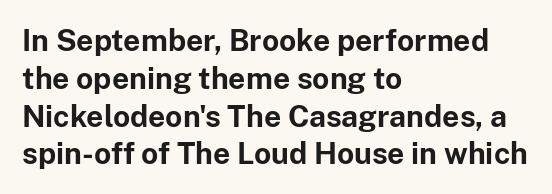
The image shows 30 px bold sans-serif type, upright; set left-aligned, normal line spacing (1.26x), normal letter spacing, not underlined; low stroke contrast and a medium x-height.
